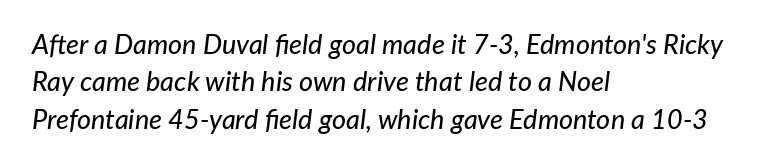
Q: Is the text italic (slanted)? A: Yes, it leans right by about 7 degrees.
Q: Is the text underlined? A: No.
Q: How is the paragraph aligned? A: Left-aligned.
Q: Is the spacing between letters normal or unusually wide? A: Normal.
Q: Is the spacing between lines tight, normal or loose? A: Normal.
